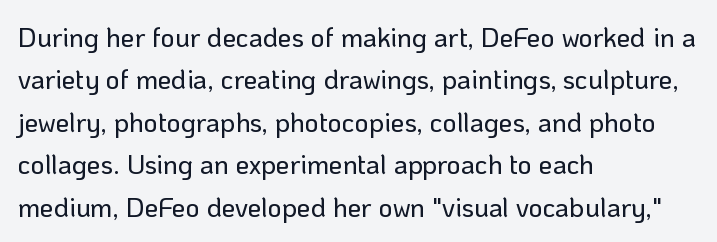
{"italic": "no", "underline": "no", "align": "left", "line_spacing": "normal", "line_spacing_ratio": 1.57, "letter_spacing": "normal", "letter_spacing_em": 0.0, "glyph_px": 27}
